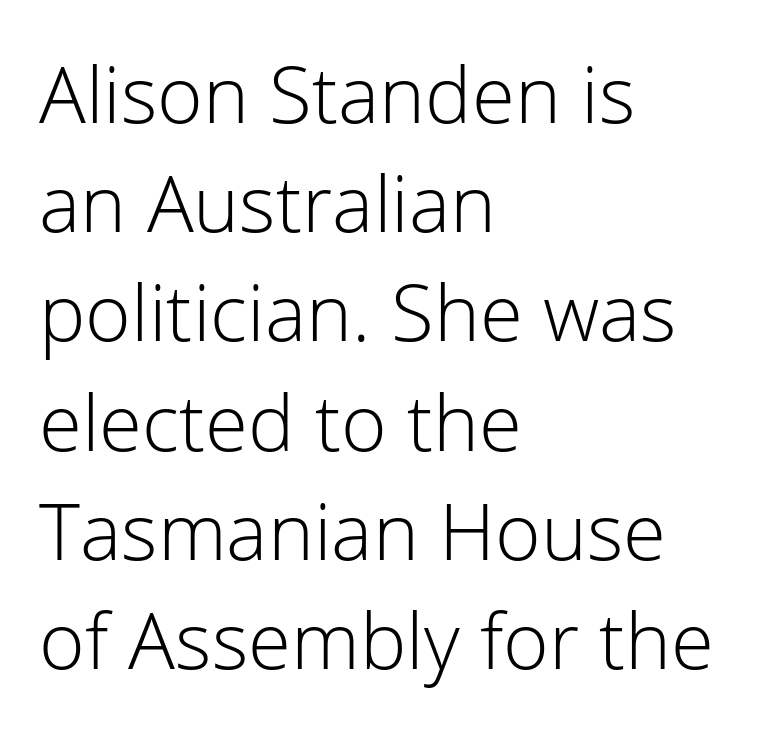
The image shows 78 px light sans-serif type, upright; set left-aligned, normal line spacing (1.4x), normal letter spacing, not underlined; low stroke contrast and a medium x-height.
